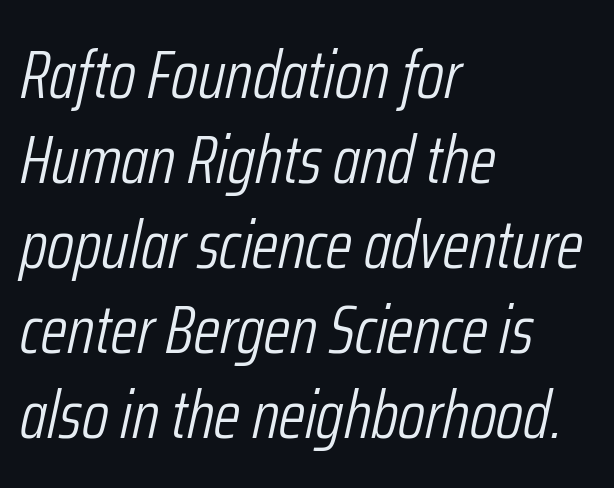
Left-aligned paragraph, ragged on the right. Character widths vary here, with narrow letters taking less room than wide ones. Notice how the stems are inclined rather than vertical — that's the hallmark of italics. The gap between lines stays unmarked. Tracking here is standard; glyphs follow each other at the usual distance.
